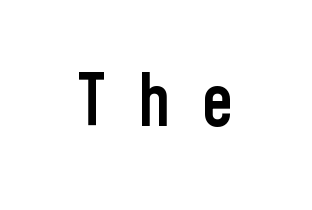
The image shows 72 px semibold, condensed sans-serif type, upright; set unusually wide letter spacing (+0.44 em), not underlined; low stroke contrast and a medium x-height.
